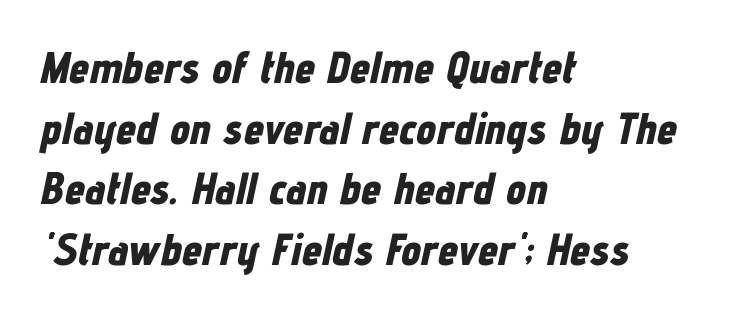
No word sits above an underline. Tracking value appears to be zero — textbook default spacing. Note the varied advance widths — an 'i' is clearly narrower than an 'm'. Line beginnings align vertically; line endings do not. How heavy is the stroke? Heavy — this is a bold. If you drew a line through each stem, it would be angled.
